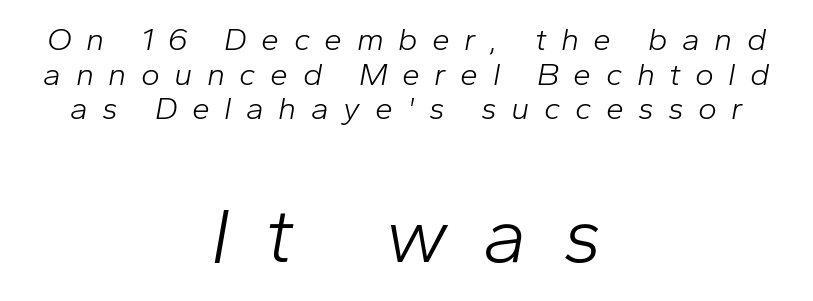
The image shows 79 px light type, italic (leaning right); set centered, tight line spacing (1.08x), unusually wide letter spacing (+0.45 em), not underlined; the second (bottom) block is 2.47x larger; low stroke contrast and a medium x-height.
